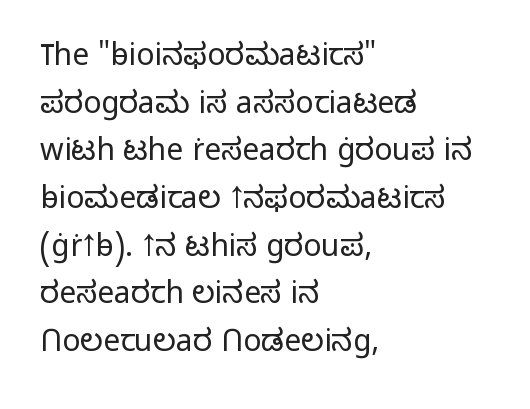
The image shows 30 px light sans-serif type, upright; set left-aligned, normal line spacing (1.59x), normal letter spacing, not underlined; low stroke contrast and a medium x-height.
